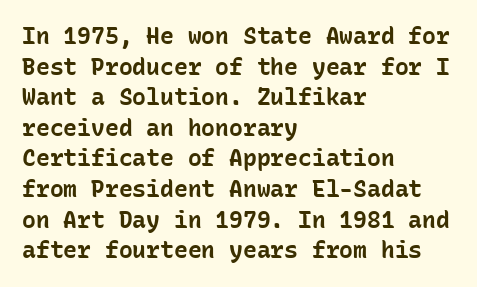
The image shows 23 px bold type, upright; set left-aligned, normal line spacing (1.33x), normal letter spacing, not underlined.
